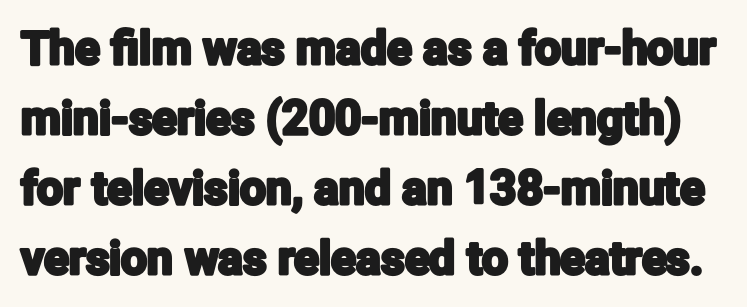
Glance below the letters and you will spot only blank space. In terms of letterform style, serifs are entirely absent. One glance says typical: line gaps are just what's usual. The passage shown has conventional tracking throughout.
